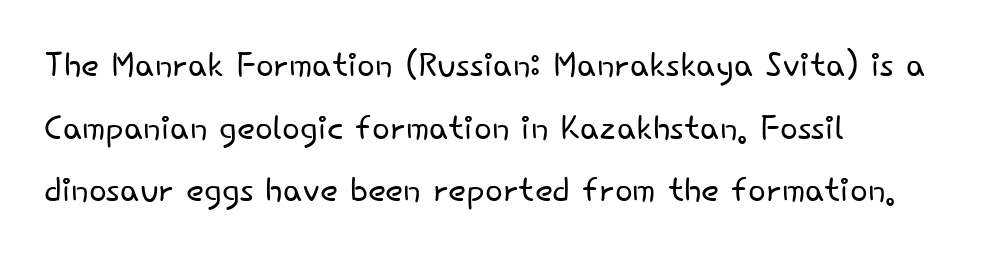
Q: Is the text bold? A: No.
Q: Is the text italic (slanted)? A: No, it is upright.
Q: Is the typeface a serif or a sans-serif typeface? A: Sans-serif.
Q: Is the text underlined? A: No.
Q: How is the paragraph aligned? A: Left-aligned.
Q: Is the spacing between letters normal or unusually wide? A: Normal.
Q: Is the spacing between lines tight, normal or loose? A: Normal.
Q: Width (condensed, normal, or wide)? A: Normal.
Q: Stroke contrast? A: Low.
Q: x-height? A: Small.
Q: Monospaced? A: No.
